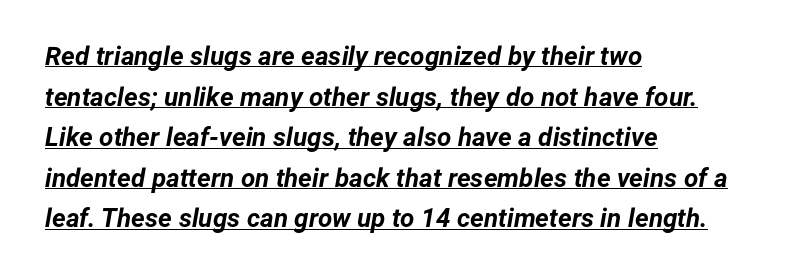
{"italic": "yes", "lean": "right", "slant_degrees": 12, "bold": "yes", "underline": "yes", "align": "left", "line_spacing": "normal", "line_spacing_ratio": 1.56, "letter_spacing": "normal", "letter_spacing_em": 0.0, "glyph_px": 26}
